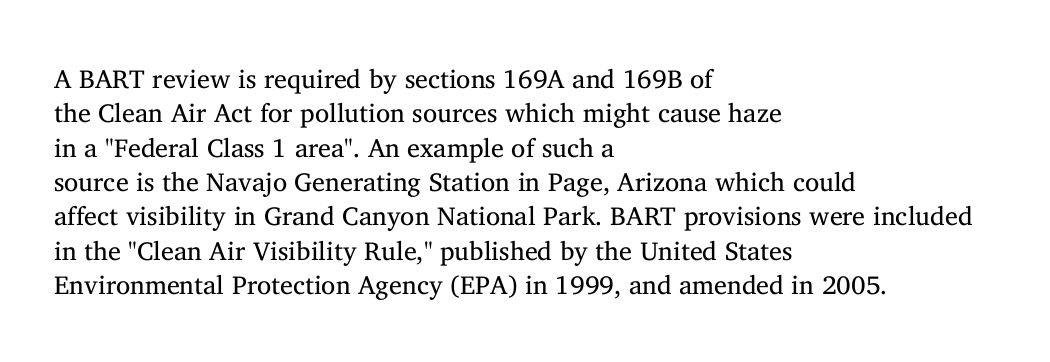
Q: Is the text bold? A: No.
Q: Is the text italic (slanted)? A: No, it is upright.
Q: Is the text underlined? A: No.
Q: How is the paragraph aligned? A: Left-aligned.
Q: Is the spacing between letters normal or unusually wide? A: Normal.
Q: Is the spacing between lines tight, normal or loose? A: Normal.
